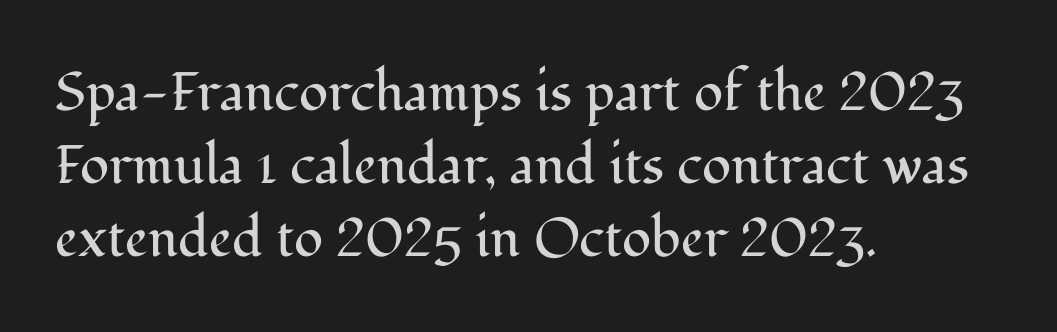
The image shows 54 px regular-weight serif type, upright; set left-aligned, normal line spacing (1.35x), normal letter spacing, not underlined; medium stroke contrast and a medium x-height.
